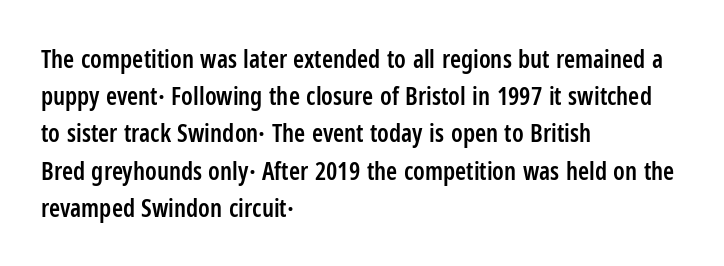
{"italic": "no", "bold": "semi", "underline": "no", "align": "left", "line_spacing": "normal", "line_spacing_ratio": 1.49, "letter_spacing": "normal", "letter_spacing_em": 0.0, "glyph_px": 25}
